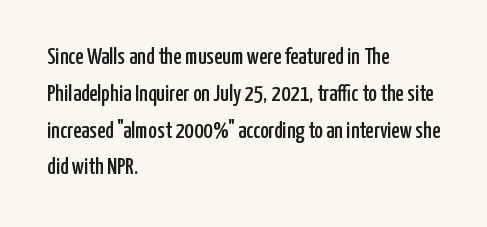
Every character sits straight up, as roman type does. Where is the straight margin? On the left. The rendering uses a moderate line-height, typical for paragraphs. Just letters on the line, the space beneath them empty. Compared with typical body copy, the letter spacing here is the same.
